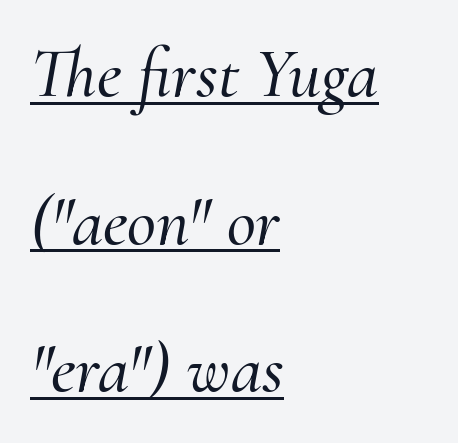
Whoever set this chose breathing room over compactness in the vertical rhythm. Compared with a centered layout, this one pins lines to the left instead. Notice how a bar underscores the lettering throughout. The face used here is proportionally spaced, like ordinary book or web type.
